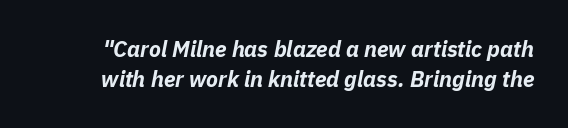
{"italic": "yes", "lean": "right", "slant_degrees": 11, "bold": "yes", "underline": "no", "line_spacing": "normal", "line_spacing_ratio": 1.36, "letter_spacing": "normal", "letter_spacing_em": 0.0, "glyph_px": 22}
